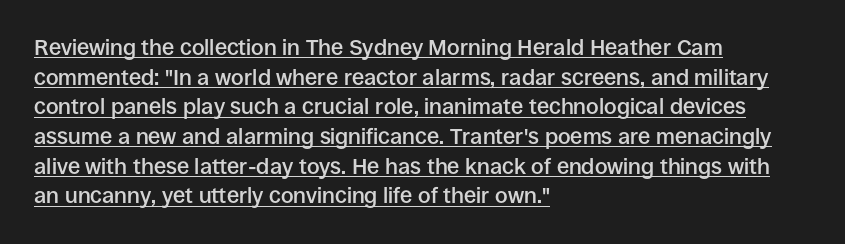
Q: Is the text bold? A: Semi-bold.
Q: Is the text italic (slanted)? A: No, it is upright.
Q: Is the text underlined? A: Yes.
Q: How is the paragraph aligned? A: Left-aligned.
Q: Is the spacing between letters normal or unusually wide? A: Normal.
Q: Is the spacing between lines tight, normal or loose? A: Normal.
